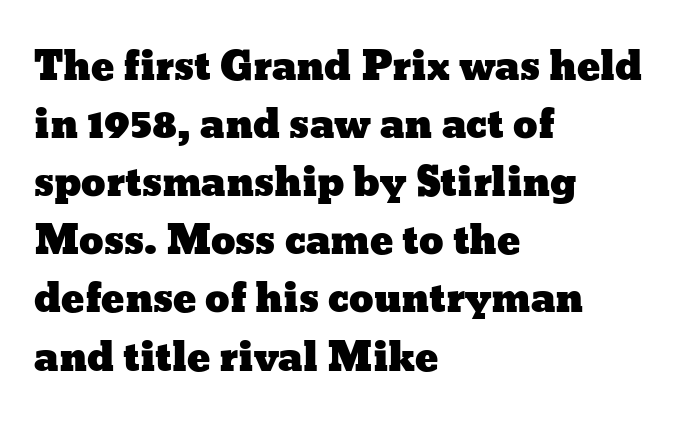
Left-aligned paragraph, ragged on the right. There is no visible air inserted between adjacent glyphs. Here the designer chose a conventional face with non-uniform glyph widths. The block of text has a typical density, with ordinary space between rows. Honestly, there is no underline to notice here at all.
